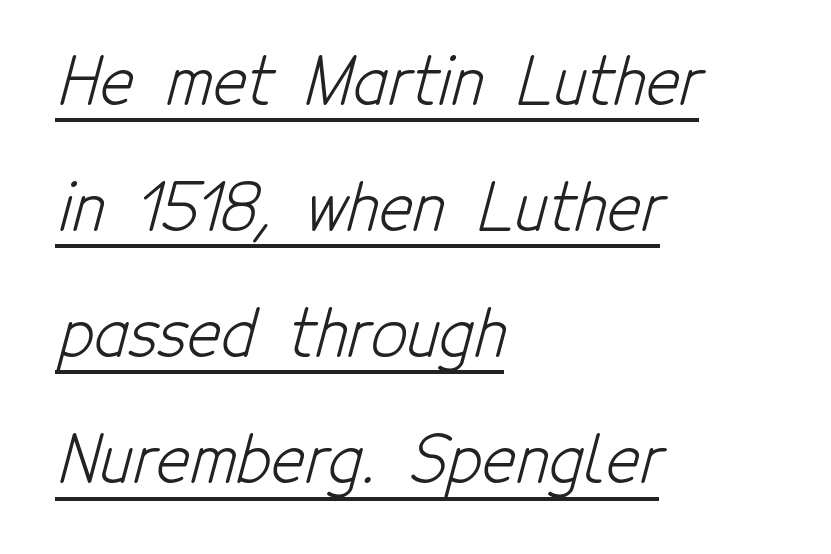
Every word sits above its own underline. Spacing verdict: proportional, widths tailored to each character. Nobody touched the tracking dial on this one. Summary of weight: not heavy and not bold. The face used here is a sans, in the tradition of grotesques and geometrics.
